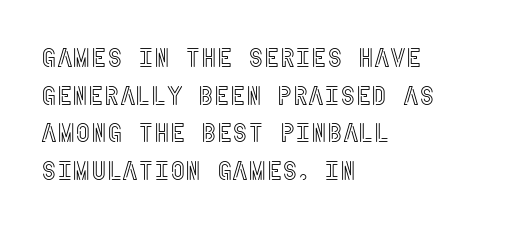
Plain, unruled lines of type. The lines in this sample share a left origin and differ only in where they stop. The specimen reads as upright at a glance. Letter spacing: default. If you measured baseline to baseline, you'd find a middling distance.
